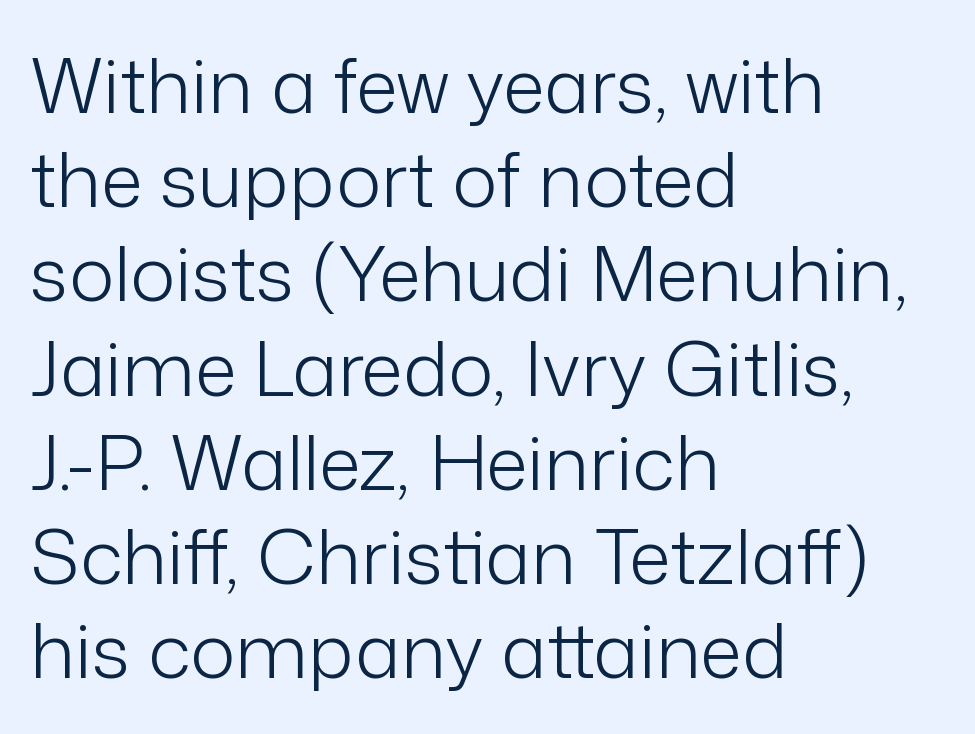
{"serif": "no", "italic": "no", "bold": "no", "weight": "light", "width": "normal", "stroke_contrast": "low", "x_height": "medium", "monospaced": "no", "underline": "no", "align": "left", "line_spacing_ratio": 1.24, "letter_spacing": "normal", "letter_spacing_em": 0.0, "glyph_px": 76}
